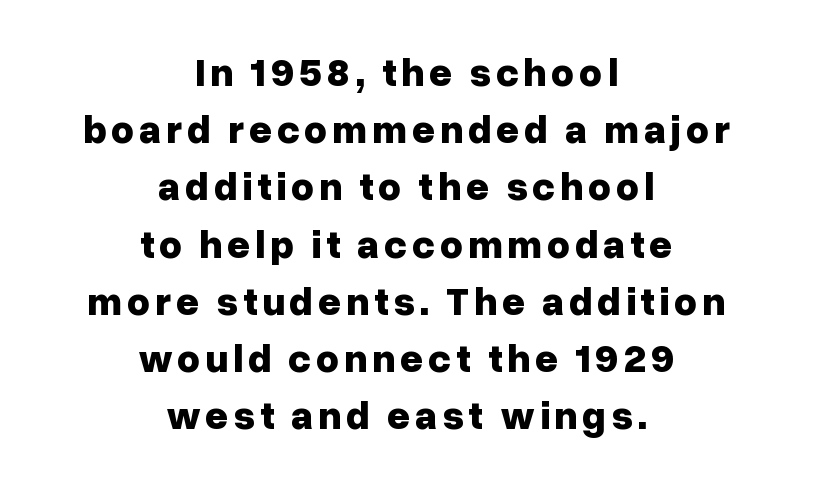
{"serif": "no", "italic": "no", "bold": "yes", "weight": "bold", "width": "normal", "stroke_contrast": "low", "x_height": "medium", "monospaced": "no", "underline": "no", "align": "center", "line_spacing": "normal", "line_spacing_ratio": 1.43, "glyph_px": 40}
